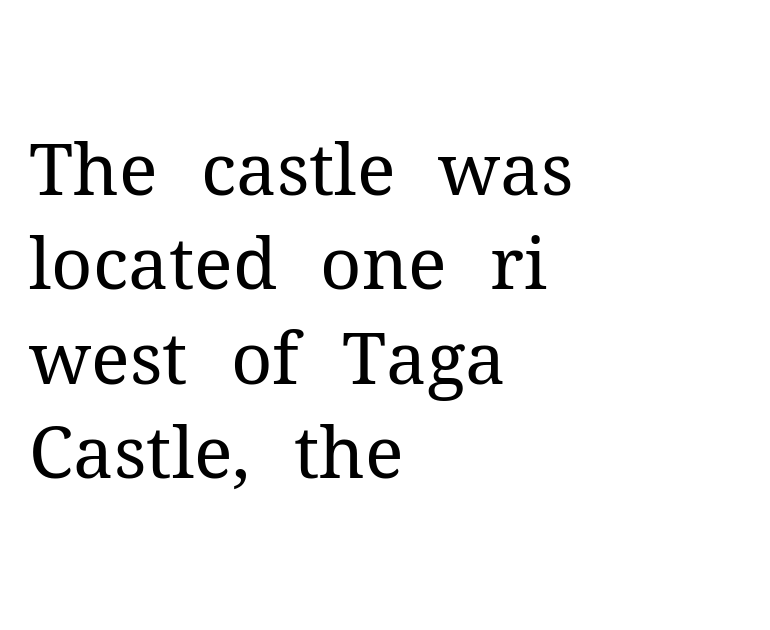
Q: Is the text bold? A: No.
Q: Is the text italic (slanted)? A: No, it is upright.
Q: Is the typeface a serif or a sans-serif typeface? A: Serif.
Q: Is the text underlined? A: No.
Q: How is the paragraph aligned? A: Left-aligned.
Q: Is the spacing between letters normal or unusually wide? A: Normal.
Q: Is the spacing between lines tight, normal or loose? A: Normal.
Q: Width (condensed, normal, or wide)? A: Normal.
Q: Stroke contrast? A: Medium.
Q: x-height? A: Medium.
Q: Monospaced? A: No.
